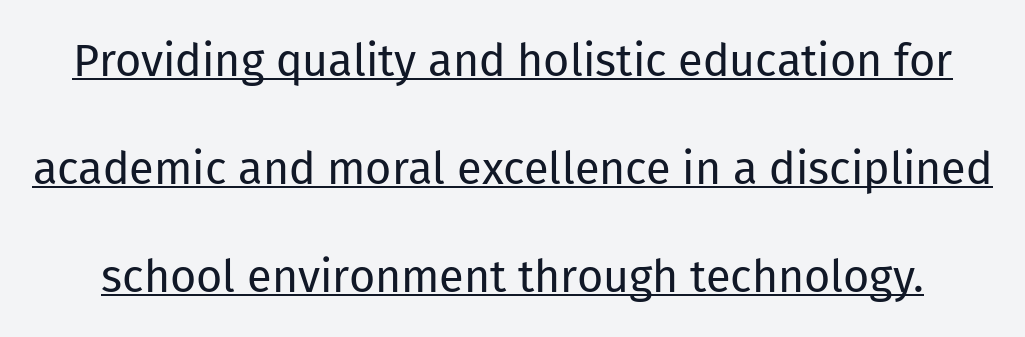
{"serif": "no", "italic": "no", "bold": "no", "weight": "regular", "width": "normal", "stroke_contrast": "low", "x_height": "medium", "monospaced": "no", "underline": "yes", "line_spacing": "loose", "line_spacing_ratio": 2.4, "letter_spacing": "normal", "letter_spacing_em": 0.0, "glyph_px": 45}
